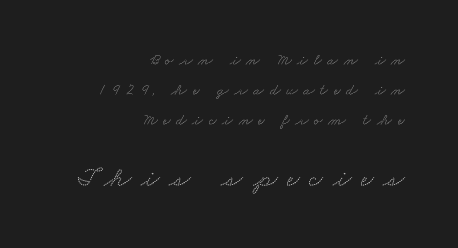
The image shows 28 px wide serif type; set right-aligned, line spacing 1.88x, unusually wide letter spacing (+0.34 em), not underlined; the second (bottom) block is 1.75x larger; medium stroke contrast and a small x-height.
